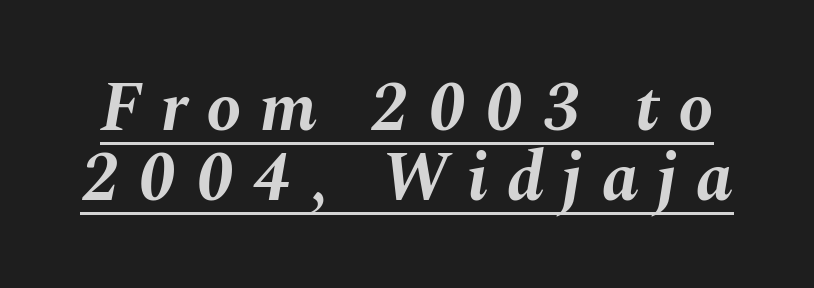
Spacing verdict: proportional, widths tailored to each character. Tall strokes in this sample are angled rather than plumb. Typesetter's note: full bold, strokes at maximum text heaviness. These characters rest on top of a visible drawn line.
